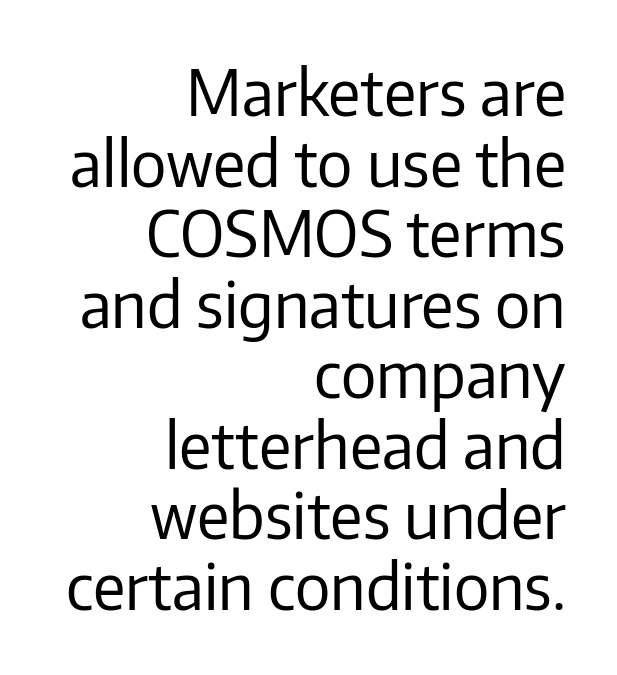
{"serif": "no", "italic": "no", "bold": "no", "weight": "regular", "width": "normal", "stroke_contrast": "low", "x_height": "medium", "monospaced": "no", "underline": "no", "align": "right", "line_spacing": "tight", "line_spacing_ratio": 1.12, "letter_spacing": "normal", "letter_spacing_em": 0.0, "glyph_px": 63}
